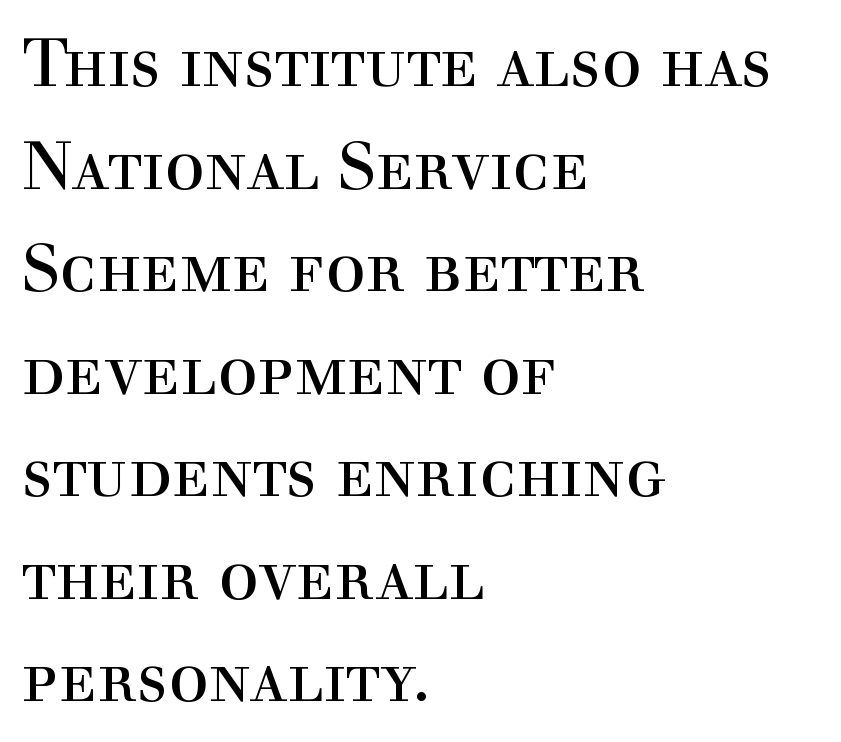
Q: Is the text bold? A: No.
Q: Is the text italic (slanted)? A: No, it is upright.
Q: Is the typeface a serif or a sans-serif typeface? A: Serif.
Q: Is the text underlined? A: No.
Q: How is the paragraph aligned? A: Left-aligned.
Q: Is the spacing between letters normal or unusually wide? A: Normal.
Q: Is the spacing between lines tight, normal or loose? A: Normal.
Q: Width (condensed, normal, or wide)? A: Normal.
Q: x-height? A: Medium.
Q: Monospaced? A: No.
